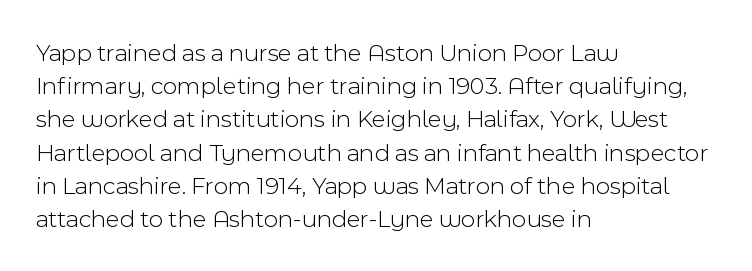
{"italic": "no", "bold": "no", "underline": "no", "align": "left", "line_spacing": "normal", "line_spacing_ratio": 1.33, "letter_spacing": "normal", "letter_spacing_em": 0.0, "glyph_px": 25}
